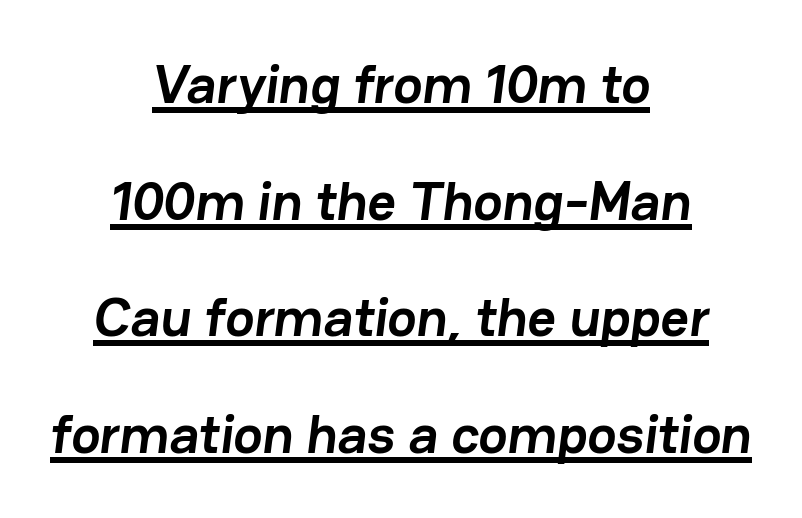
Glyph-to-glyph distance matches everyday printed text. Classification — sans serif. Each line is balanced around a shared central axis. Successive baselines arrive slowly, with a big drop between each. Heft: maximum for text — a bold. The sample's only ornament is a line tracing under the words.
